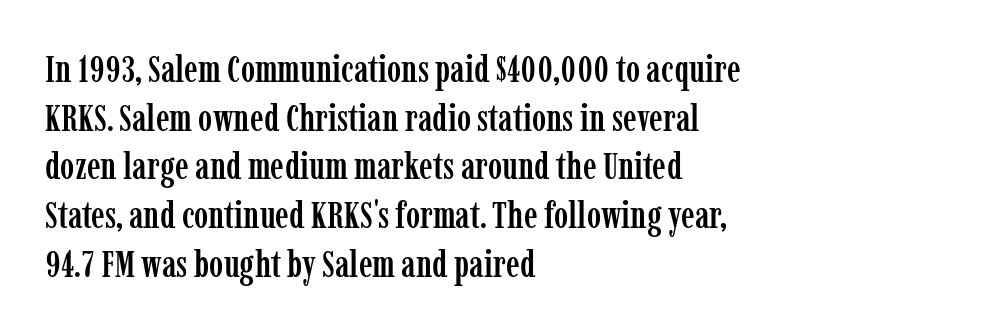
The rendering keeps characters at their native spacing. The text was rendered using a seriffed face with decorative stroke endings. Nobody drew a line under any word here. Proportional: the letters do not fall into vertical columns.
